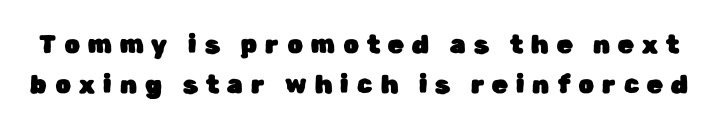
The image shows 25 px text type, upright; set normal line spacing (1.61x), unusually wide letter spacing (+0.33 em), not underlined.
